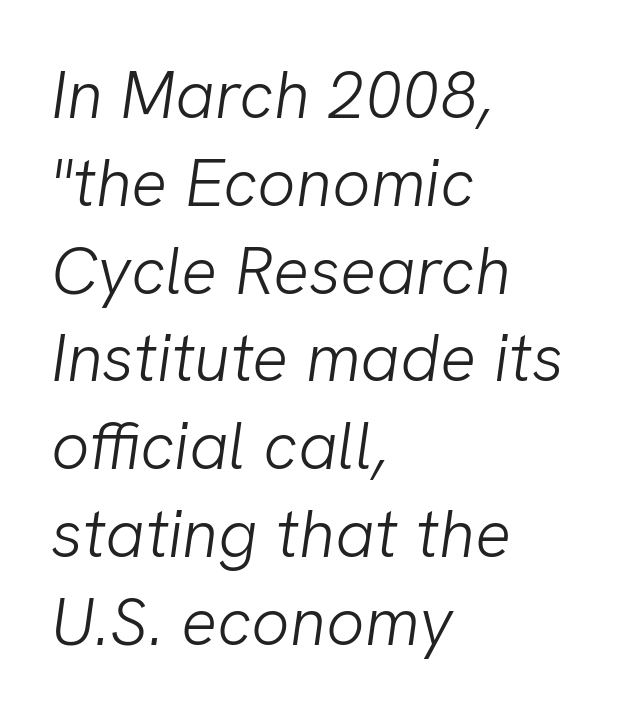
{"serif": "no", "bold": "no", "weight": "light", "width": "normal", "stroke_contrast": "low", "x_height": "medium", "monospaced": "no", "underline": "no", "align": "left", "line_spacing": "normal", "line_spacing_ratio": 1.31, "letter_spacing": "normal", "letter_spacing_em": 0.0, "glyph_px": 67}
